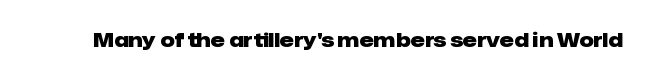
The rendering keeps characters at their native spacing. Underlining? Definitely not there. Nope, not italic — everything's standing straight. Set as a true bold cut, around the 700 mark.
